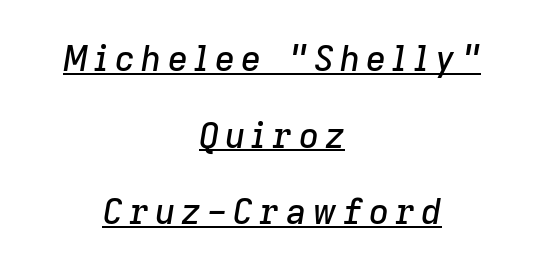
The image shows 35 px text type, italic (leaning right); set centered, loose line spacing (2.19x), underlined; low stroke contrast and a medium x-height.
